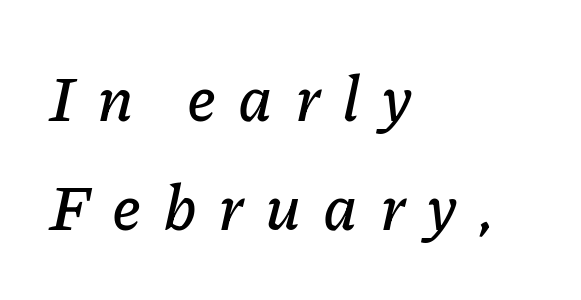
Q: Is the text italic (slanted)? A: Yes, it leans right by about 11 degrees.
Q: Is the text underlined? A: No.
Q: How is the paragraph aligned? A: Left-aligned.
Q: Is the spacing between letters normal or unusually wide? A: Unusually wide.
Q: Width (condensed, normal, or wide)? A: Normal.
Q: Stroke contrast? A: Low.
Q: x-height? A: Medium.
Q: Monospaced? A: No.
